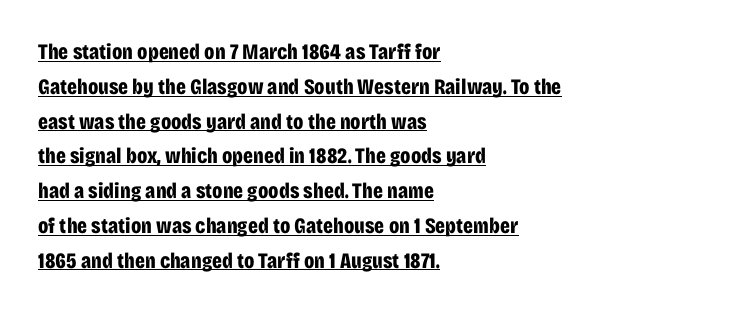
The lines are quadded left. Thick stems and heavy bowls — unmistakably bold. Between one letter and the next there's only the usual sliver of space. Looks like someone drew a line under every word here. Horizontal bands of white between lines are of average thickness.
